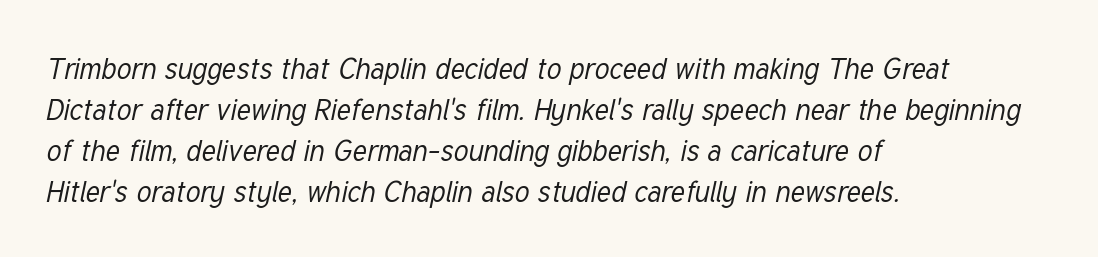
Q: Is the text bold? A: No.
Q: Is the text italic (slanted)? A: Yes, it leans right by about 12 degrees.
Q: Is the text underlined? A: No.
Q: How is the paragraph aligned? A: Left-aligned.
Q: Is the spacing between letters normal or unusually wide? A: Normal.
Q: Is the spacing between lines tight, normal or loose? A: Normal.
Q: Width (condensed, normal, or wide)? A: Condensed.
Q: Stroke contrast? A: Low.
Q: x-height? A: Medium.
Q: Monospaced? A: No.
